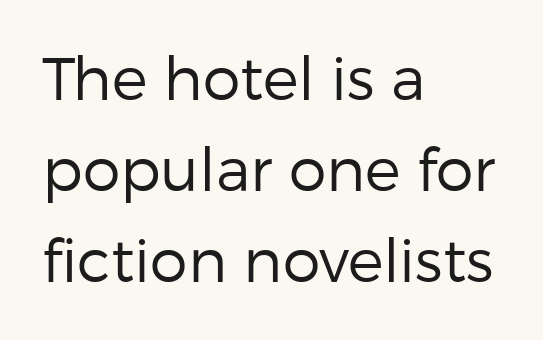
Left-aligned paragraph, ragged on the right. This rendering leaves character spacing at its baseline value. Letters have the restrained weight of plain body copy at most. Designer's note — italics off, roman on. Look at the bottom of the vertical strokes: they stop flat, with no serifs.
